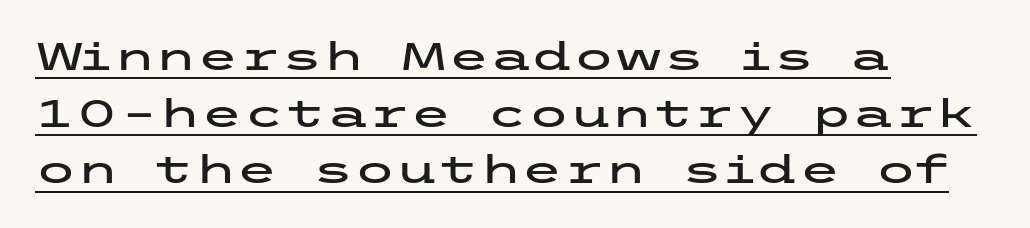
Q: Is the text italic (slanted)? A: No, it is upright.
Q: Is the typeface a serif or a sans-serif typeface? A: Sans-serif.
Q: Is the text underlined? A: Yes.
Q: How is the paragraph aligned? A: Left-aligned.
Q: Is the spacing between letters normal or unusually wide? A: Normal.
Q: Is the spacing between lines tight, normal or loose? A: Normal.
Q: Width (condensed, normal, or wide)? A: Wide.
Q: Stroke contrast? A: Low.
Q: x-height? A: Medium.
